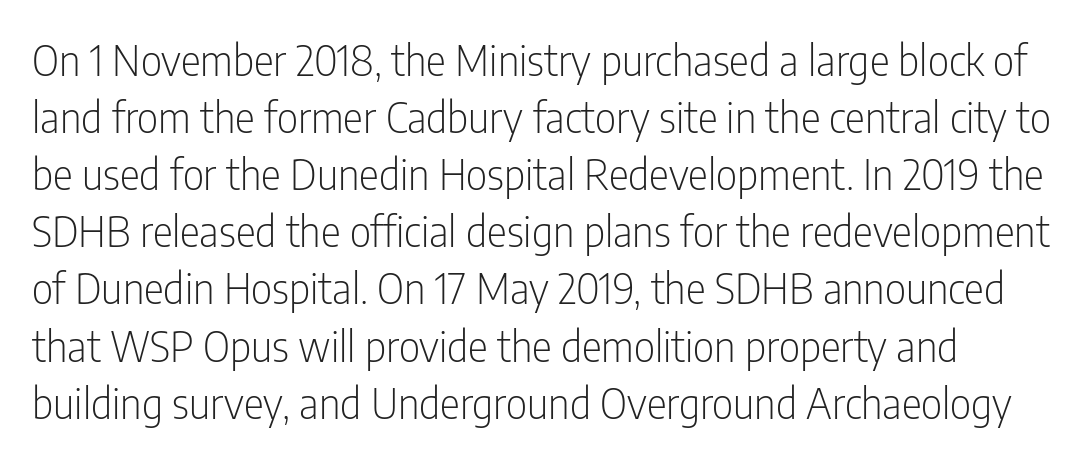
{"serif": "no", "italic": "no", "bold": "no", "weight": "light", "width": "condensed", "stroke_contrast": "low", "x_height": "medium", "monospaced": "no", "underline": "no", "line_spacing": "normal", "line_spacing_ratio": 1.36, "letter_spacing": "normal", "letter_spacing_em": 0.0, "glyph_px": 42}
